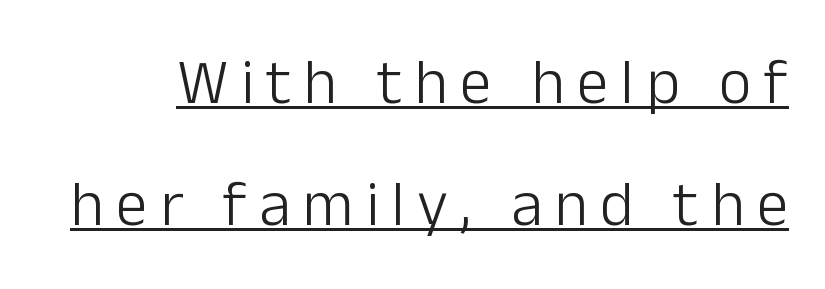
The image shows 64 px light sans-serif type, upright; set loose line spacing (1.9x), underlined; low stroke contrast and a medium x-height.
